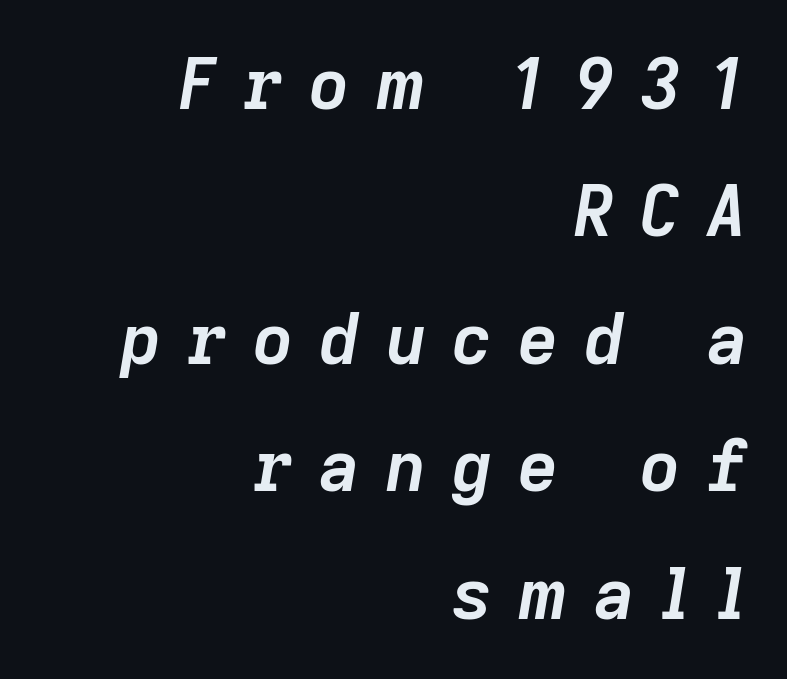
Q: Is the text bold? A: Yes.
Q: Is the text italic (slanted)? A: Yes, it leans right by about 9 degrees.
Q: Is the text underlined? A: No.
Q: How is the paragraph aligned? A: Right-aligned.
Q: Is the spacing between letters normal or unusually wide? A: Unusually wide.
Q: Width (condensed, normal, or wide)? A: Normal.
Q: Stroke contrast? A: Low.
Q: x-height? A: Medium.
Q: Monospaced? A: No.
